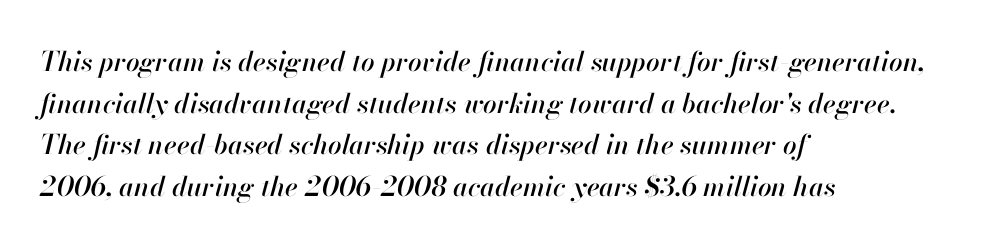
A typesetter would mark this as italic. Plain, unruled lines of type. A typesetter would call this zero additional tracking. Whoever set this chose a conventional vertical rhythm. One-word summary of the alignment: left.
